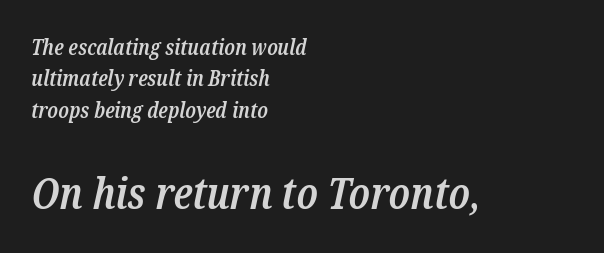
The face used here is proportionally spaced, like ordinary book or web type. Is there much room between lines? A standard amount, neither cramped nor airy. A serif font was chosen for this passage. Firm but not heavy-handed strokes: this text is semibold.
